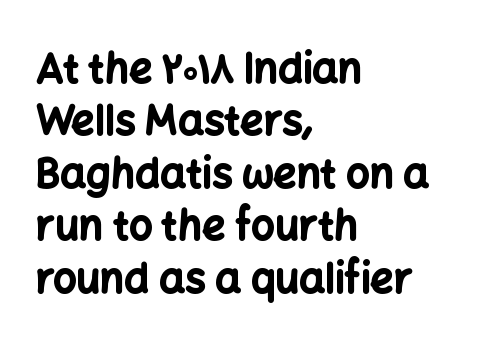
{"serif": "no", "italic": "no", "bold": "yes", "weight": "bold", "width": "normal", "stroke_contrast": "low", "x_height": "medium", "monospaced": "no", "underline": "no", "align": "left", "line_spacing": "normal", "line_spacing_ratio": 1.28, "letter_spacing": "normal", "letter_spacing_em": 0.0, "glyph_px": 41}
